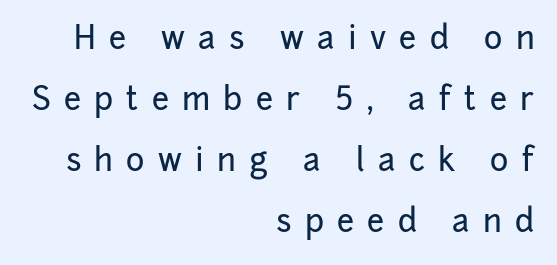
Q: Is the text italic (slanted)? A: No, it is upright.
Q: Is the typeface a serif or a sans-serif typeface? A: Sans-serif.
Q: Is the text underlined? A: No.
Q: How is the paragraph aligned? A: Right-aligned.
Q: Is the spacing between letters normal or unusually wide? A: Unusually wide.
Q: Is the spacing between lines tight, normal or loose? A: Loose.
Q: Width (condensed, normal, or wide)? A: Normal.
Q: Stroke contrast? A: Low.
Q: x-height? A: Medium.
Q: Monospaced? A: No.
